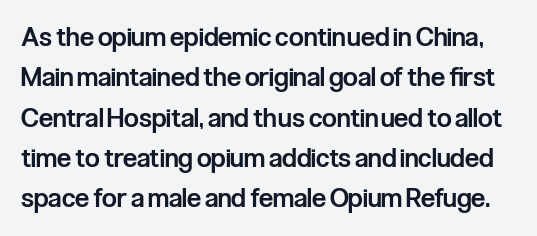
Q: Is the text bold? A: Semi-bold.
Q: Is the text italic (slanted)? A: No, it is upright.
Q: Is the text underlined? A: No.
Q: Is the spacing between letters normal or unusually wide? A: Normal.
Q: Is the spacing between lines tight, normal or loose? A: Normal.
